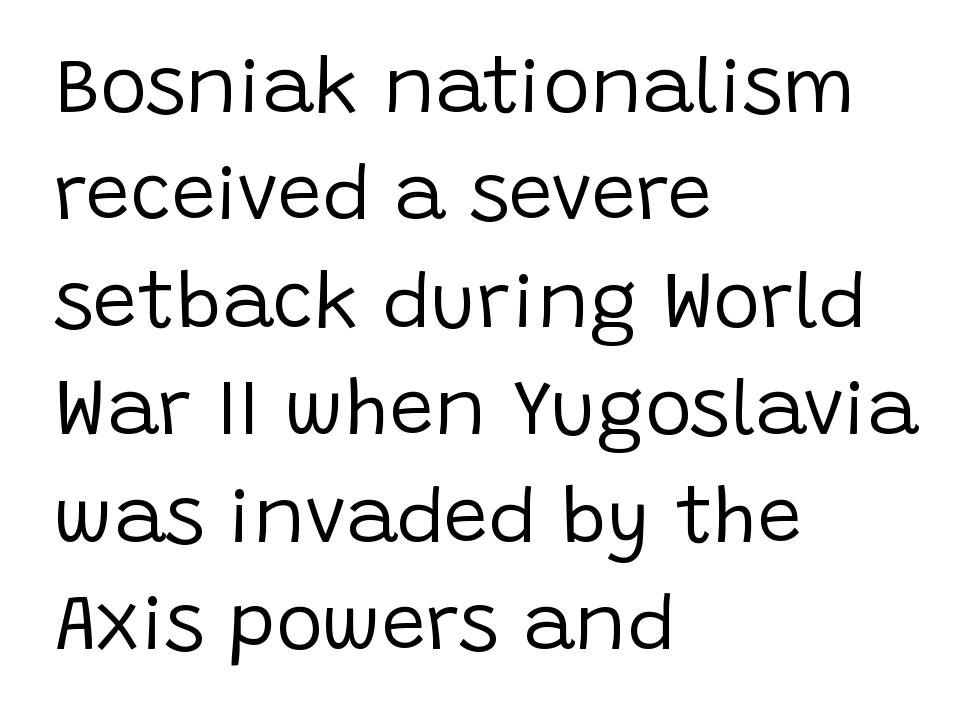
{"serif": "no", "italic": "no", "bold": "no", "weight": "regular", "width": "normal", "stroke_contrast": "low", "x_height": "large", "monospaced": "no", "underline": "no", "align": "left", "line_spacing": "normal", "line_spacing_ratio": 1.36, "letter_spacing": "normal", "letter_spacing_em": 0.0, "glyph_px": 79}
